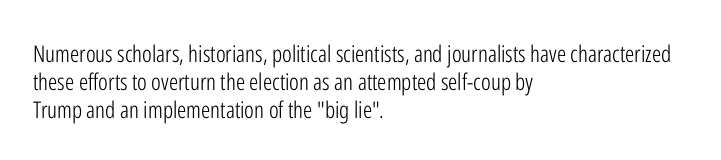
Italic: no, the glyphs are upright roman. Typeset ragged right — the left edge is the straight one. The gaps between neighbouring characters are ordinary and unremarkable. No letter is thick-stroked: the sample isn't bold. Lines of text with bare space underneath.
